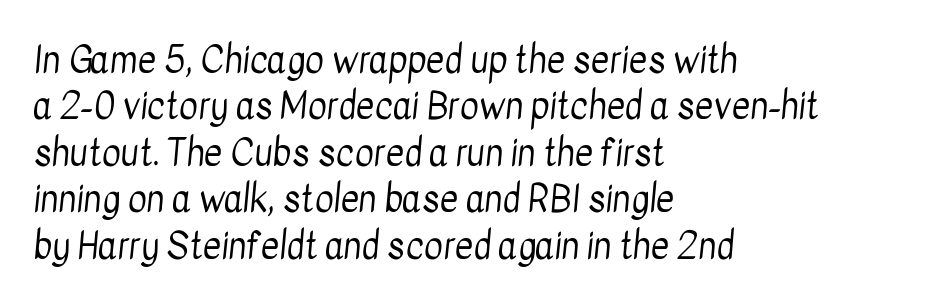
The image shows 36 px regular-weight, condensed sans-serif type; set left-aligned, normal line spacing (1.29x), normal letter spacing, not underlined; low stroke contrast and a medium x-height.
